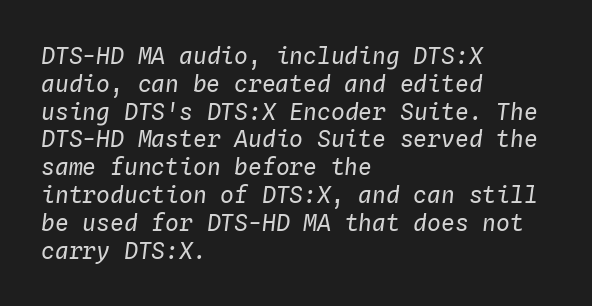
{"italic": "yes", "lean": "right", "slant_degrees": 4, "bold": "no", "underline": "no", "align": "left", "line_spacing_ratio": 1.21, "letter_spacing": "normal", "letter_spacing_em": 0.0, "glyph_px": 23}
